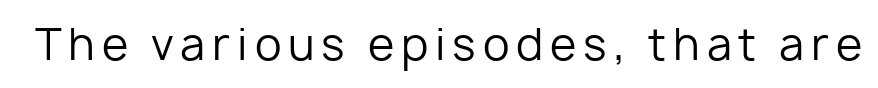
The image shows 43 px regular-weight sans-serif type, upright; set not underlined; low stroke contrast and a medium x-height.
